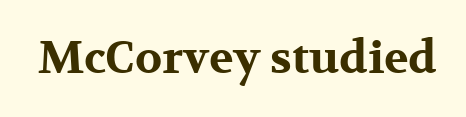
The image shows 45 px bold, wide serif type, upright; set normal letter spacing, not underlined; medium stroke contrast and a medium x-height.
